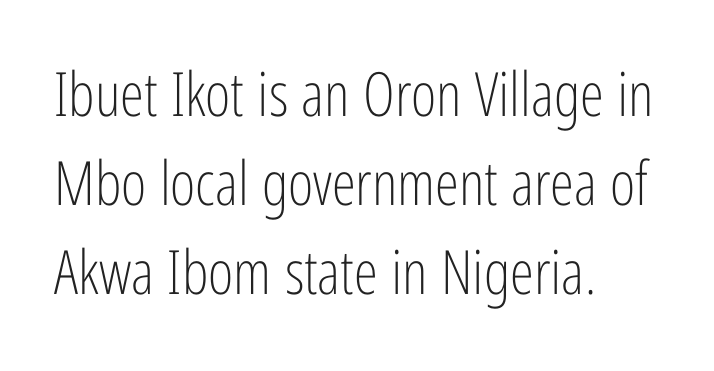
The image shows 61 px light, condensed sans-serif type, upright; set left-aligned, normal line spacing (1.46x), normal letter spacing, not underlined; low stroke contrast and a medium x-height.
